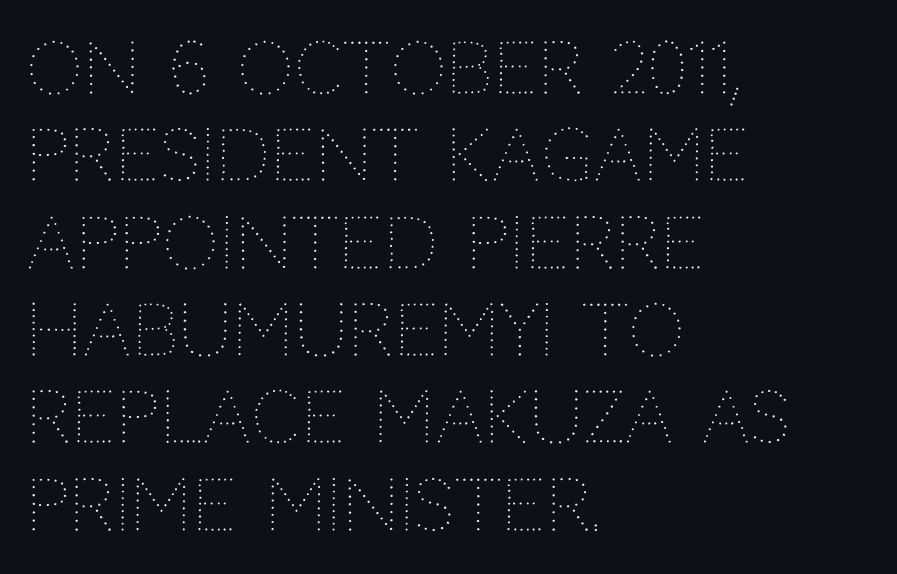
Decoration check: the copy has no underline. The line texture is even and compact thanks to regular tracking. The ragged edge is on the right, which tells us the setting is flush left. This reads as an unemphasized weight, regular at the heaviest. Every stem runs plumb, perpendicular to the baseline.
